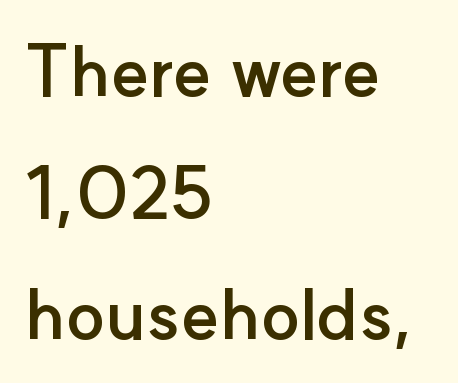
Q: Is the text bold? A: Yes.
Q: Is the text italic (slanted)? A: No, it is upright.
Q: Is the typeface a serif or a sans-serif typeface? A: Sans-serif.
Q: Is the text underlined? A: No.
Q: How is the paragraph aligned? A: Left-aligned.
Q: Is the spacing between letters normal or unusually wide? A: Normal.
Q: Is the spacing between lines tight, normal or loose? A: Normal.
Q: Width (condensed, normal, or wide)? A: Normal.
Q: Stroke contrast? A: Low.
Q: x-height? A: Small.
Q: Monospaced? A: No.
